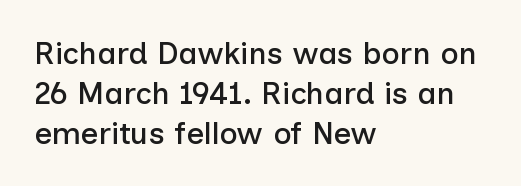
Ordinary non-slanted type is in use. Check under the words: just untouched page. Which margin do the lines hug? The left one — the right edge is uneven. A typesetter would call this zero additional tracking. The lines sit at an ordinary, default distance from one another. Each letter keeps its own natural width here, so spacing adapts to shape.
